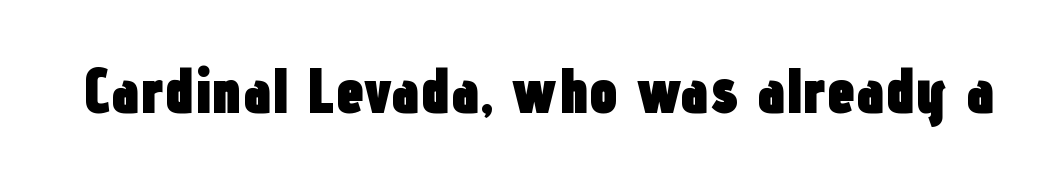
Italic: no, the glyphs are upright roman. The passage shown is not underscored anywhere. Is this a fixed-width face? No — the glyphs have proportional, varying widths. These words are printed bold, with thick strokes throughout. What kind of face is this? One without serifs — a sans.
